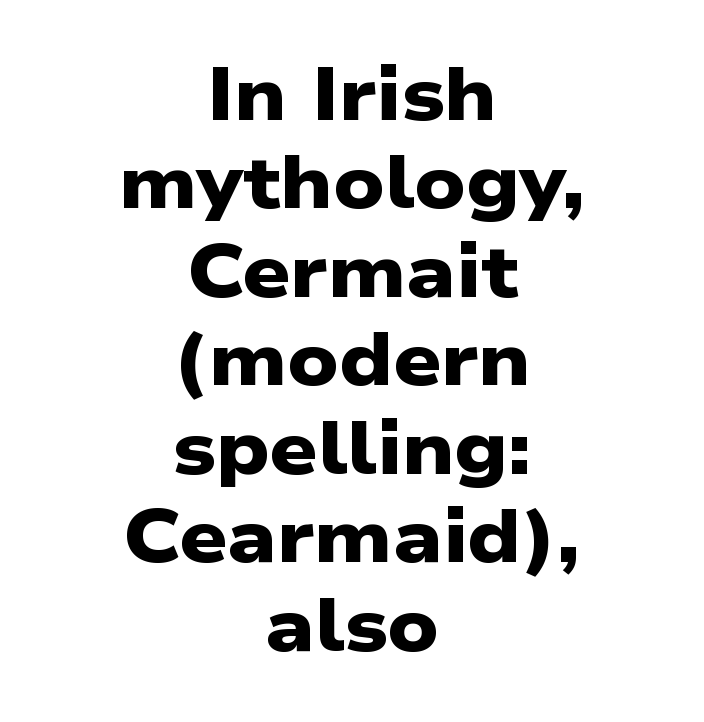
The setting favours the middle, as headings and verse often do. The sample has been set heavy, in full bold. Standard letterfit; no display-style spreading of the glyphs. A typesetter would call this proportional, since set widths differ per character.
